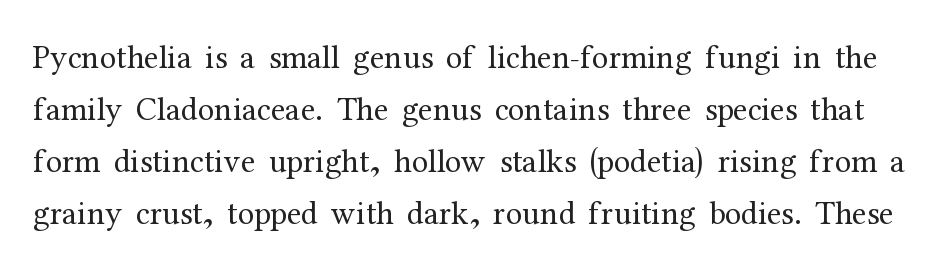
The image shows 33 px regular-weight serif type, upright; set normal line spacing (1.58x), normal letter spacing, not underlined; medium stroke contrast and a medium x-height.
